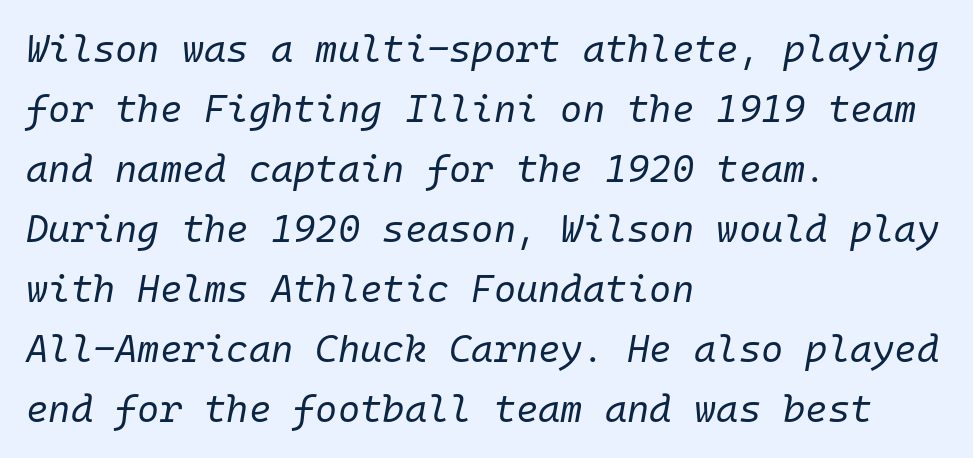
{"italic": "yes", "lean": "right", "slant_degrees": 10, "bold": "no", "weight": "regular", "width": "normal", "stroke_contrast": "low", "x_height": "medium", "monospaced": "yes", "underline": "no", "align": "left", "line_spacing": "normal", "line_spacing_ratio": 1.58, "letter_spacing": "normal", "letter_spacing_em": 0.0, "glyph_px": 38}
